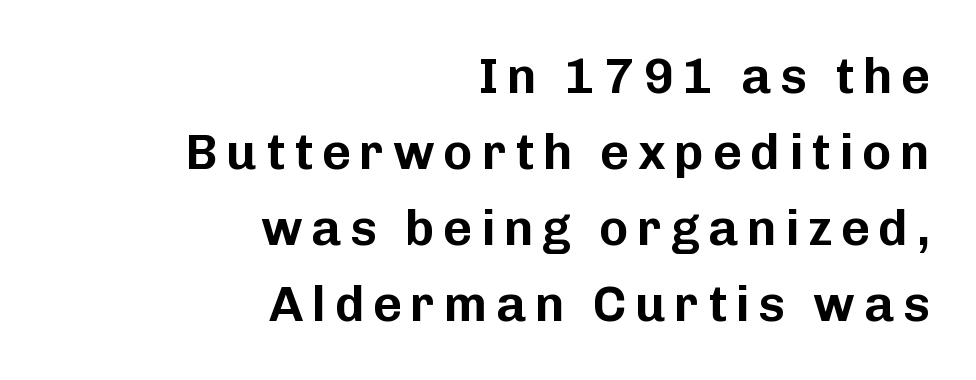
The image shows 50 px sans-serif type, upright; set right-aligned, normal line spacing (1.52x), not underlined; low stroke contrast and a medium x-height.
